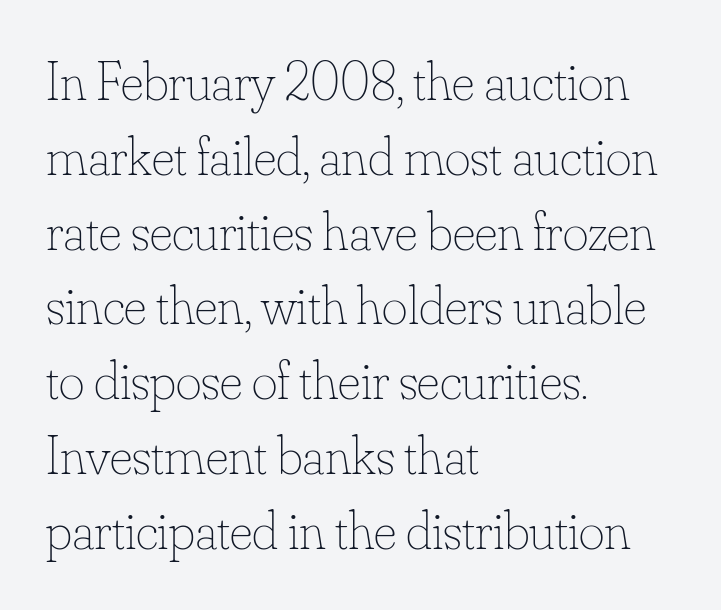
The image shows 55 px thin type, upright; set left-aligned, normal line spacing (1.36x), normal letter spacing, not underlined; low stroke contrast and a small x-height.
